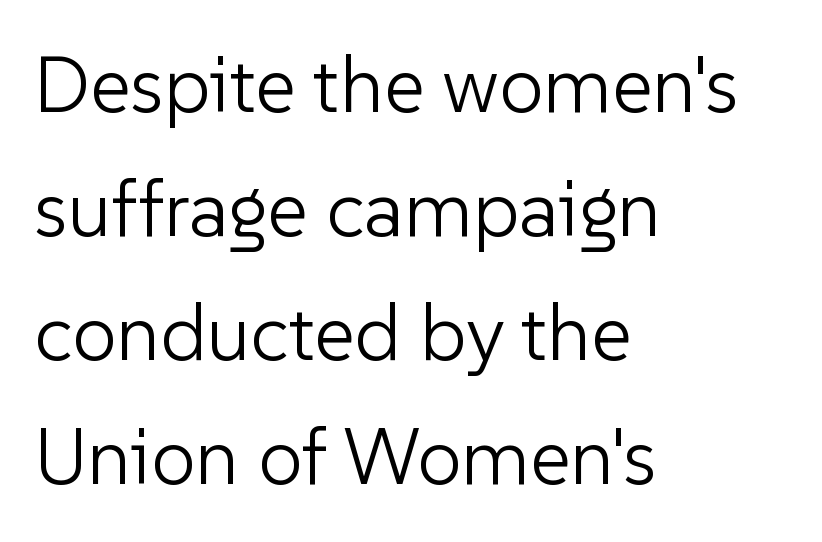
Q: Is the text bold? A: No.
Q: Is the text italic (slanted)? A: No, it is upright.
Q: Is the typeface a serif or a sans-serif typeface? A: Sans-serif.
Q: Is the text underlined? A: No.
Q: How is the paragraph aligned? A: Left-aligned.
Q: Is the spacing between letters normal or unusually wide? A: Normal.
Q: Is the spacing between lines tight, normal or loose? A: Normal.
Q: Width (condensed, normal, or wide)? A: Normal.
Q: Stroke contrast? A: Low.
Q: x-height? A: Medium.
Q: Monospaced? A: No.
